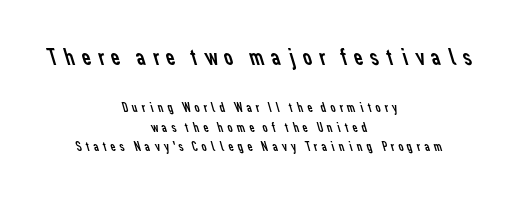
A student would notice the top passage is typeset larger than what follows. The rendering inserts visible extra space after every character. Type without underlining. Leading: standard.
